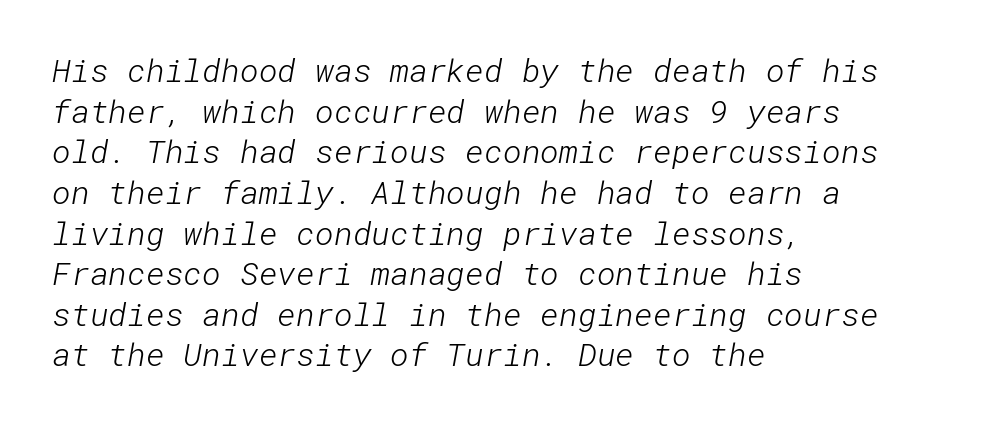
The weight tops out at a normal text grade. Are there feet on the stems? There aren't — it's a sans. Reading down the column, the eye jumps a familiar distance to each next line. Inter-character spacing is left at the font's built-in metrics. Caption: multi-line text, flush left, ragged right.
